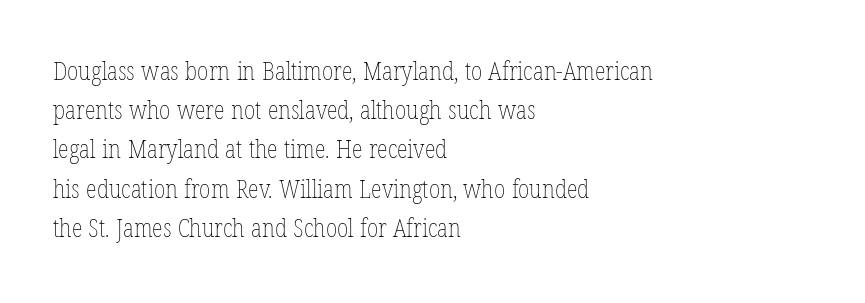
The image shows 25 px text type, upright; set left-aligned, normal line spacing (1.57x), normal letter spacing, not underlined.
